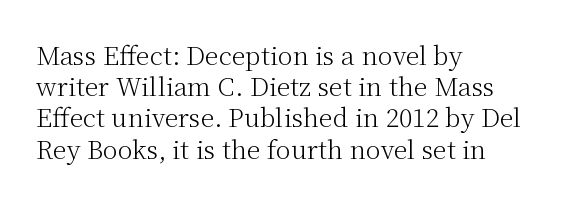
The image shows 25 px text type, upright; set left-aligned, normal line spacing (1.25x), normal letter spacing, not underlined.
